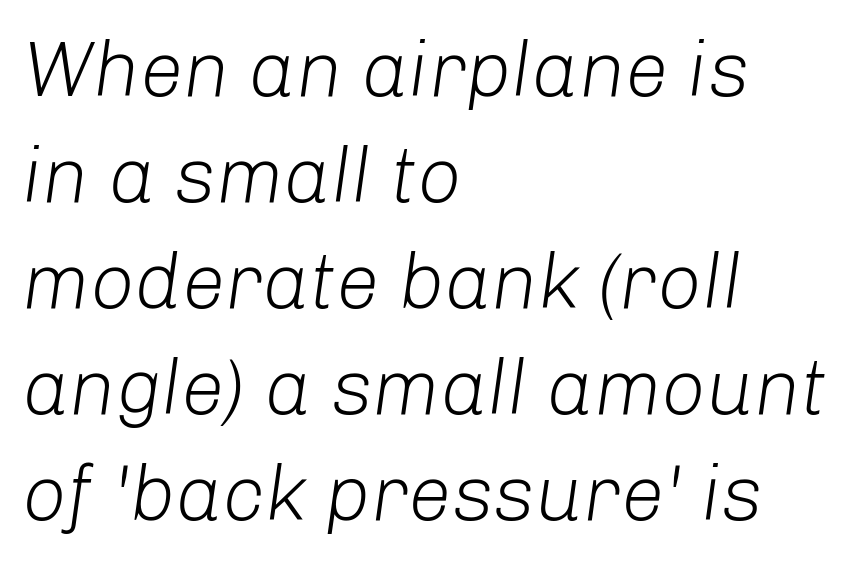
{"italic": "yes", "lean": "right", "slant_degrees": 8, "bold": "no", "weight": "light", "width": "normal", "stroke_contrast": "low", "x_height": "medium", "monospaced": "no", "underline": "no", "align": "left", "line_spacing": "normal", "line_spacing_ratio": 1.36, "letter_spacing": "normal", "letter_spacing_em": 0.0, "glyph_px": 78}
